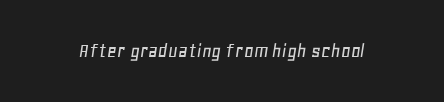
The letters are slanted; this is an italic face. The string is rendered with underlining switched off. The type is set solid horizontally, with unmodified tracking.
